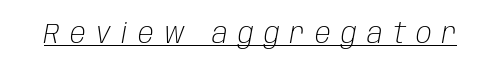
The type is letterspaced generously, with wide tracking. If you drew a line through each stem, it would be angled. Think standard paragraph weight, or any step lighter than that. The face used here is proportionally spaced, like ordinary book or web type. Emphasis is given by a line drawn under the lettering.
